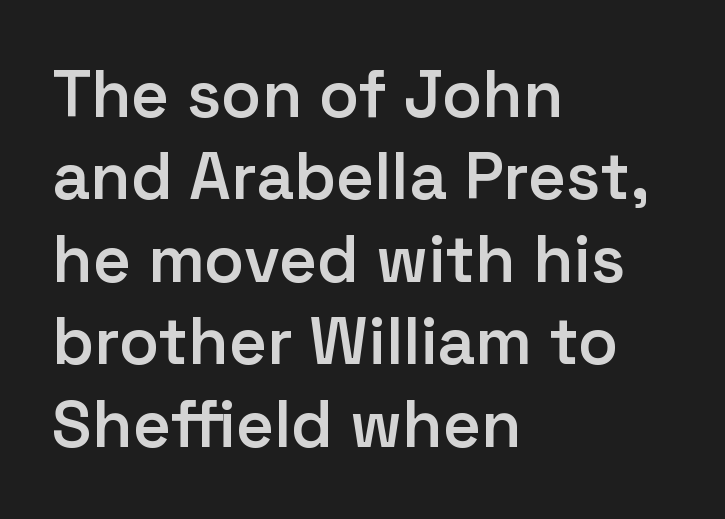
The glyphs in this specimen are sans serif. These lines keep a tight, regular rhythm from letter to letter. The passage shown is not underscored anywhere. The rows are spaced the way most documents space them.
